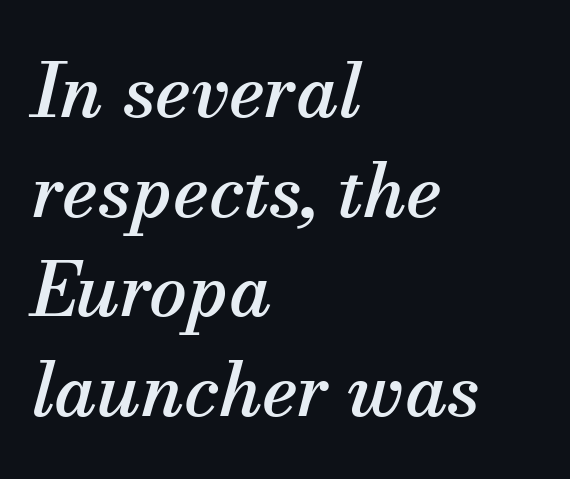
Students, note that the glyphs here touch the page at normal intervals. Baseline-to-baseline distance is the conventional proportion of letter height. Serifs: yes, visible at the terminals of the letterforms. There's an unmistakable incline to the writing here. These lines are rendered in a variable-pitch font.
